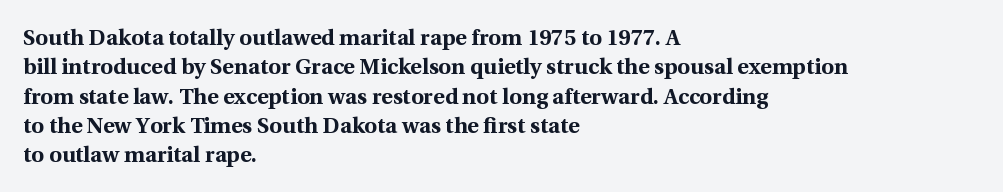
Every character sits straight up, as roman type does. Visually the block forms a straight wall on the left and a jagged coastline on the right. I'd describe the lettering as bold — thick and assertive. Unmarked baselines from the first word to the last.
